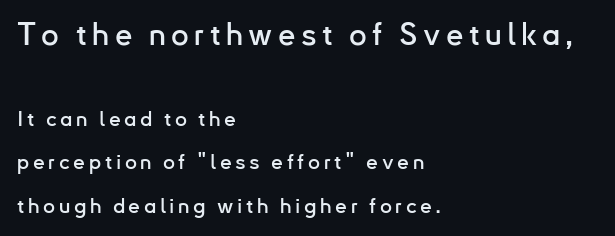
Q: Is the text italic (slanted)? A: No, it is upright.
Q: Is the typeface a serif or a sans-serif typeface? A: Sans-serif.
Q: Is the text underlined? A: No.
Q: How is the paragraph aligned? A: Left-aligned.
Q: Is the spacing between lines tight, normal or loose? A: Loose.
Q: Which block of text is set in a larger size, the first (top) or the second (bottom)? A: The first (top) one.
Q: Width (condensed, normal, or wide)? A: Normal.
Q: Stroke contrast? A: Low.
Q: x-height? A: Small.
Q: Monospaced? A: No.
